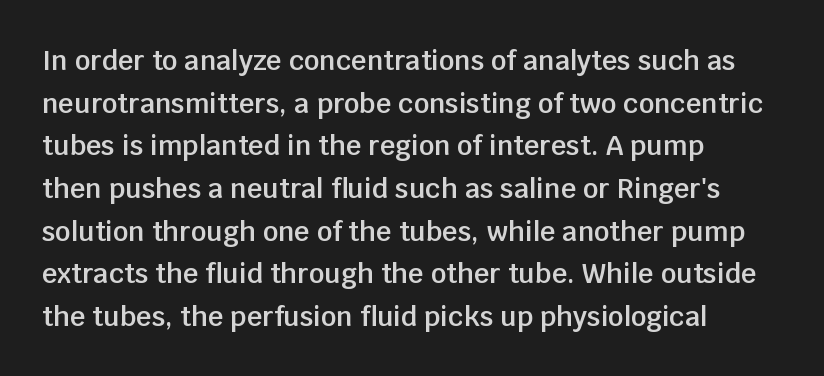
The characters look somewhat weighty, a semibold short of true bold. This sample uses an upright cut, with every glyph sitting square on the baseline. The horizontal fit of the characters is conventional and even. The ragged edge is on the right, which tells us the setting is flush left. This block has exactly the height ordinary leading produces. Glance below the letters and you will spot only blank space.
